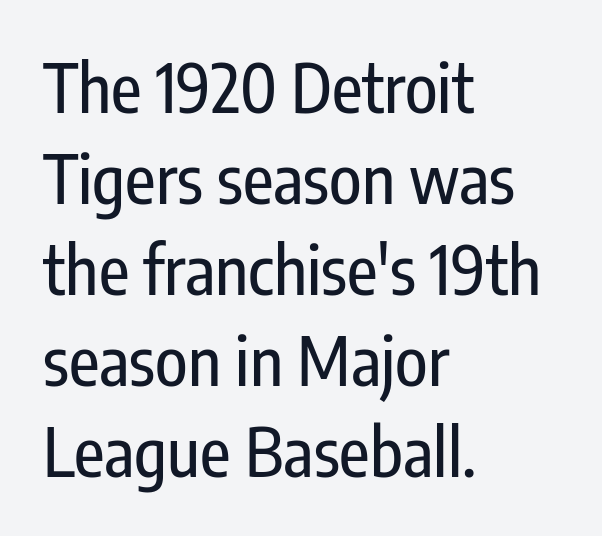
{"serif": "no", "italic": "no", "width": "condensed", "stroke_contrast": "low", "x_height": "medium", "monospaced": "no", "underline": "no", "align": "left", "line_spacing": "normal", "line_spacing_ratio": 1.36, "letter_spacing": "normal", "letter_spacing_em": 0.0, "glyph_px": 67}
